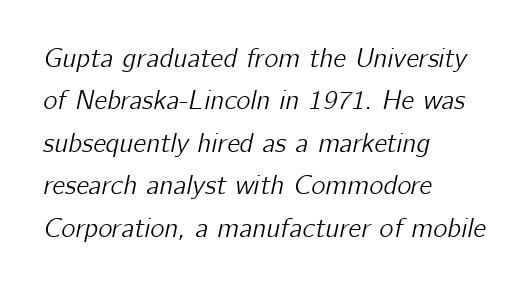
{"italic": "yes", "lean": "right", "slant_degrees": 12, "underline": "no", "align": "left", "line_spacing": "normal", "line_spacing_ratio": 1.57, "letter_spacing": "normal", "letter_spacing_em": 0.0, "glyph_px": 27}
